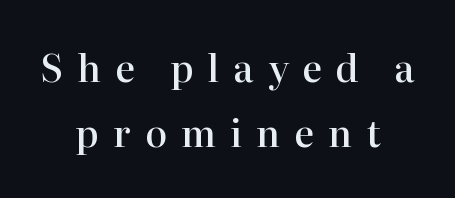
Q: Is the text bold? A: Semi-bold.
Q: Is the text italic (slanted)? A: No, it is upright.
Q: Is the typeface a serif or a sans-serif typeface? A: Serif.
Q: Is the text underlined? A: No.
Q: How is the paragraph aligned? A: Centered.
Q: Is the spacing between letters normal or unusually wide? A: Unusually wide.
Q: Width (condensed, normal, or wide)? A: Normal.
Q: Stroke contrast? A: High.
Q: x-height? A: Medium.
Q: Monospaced? A: No.
